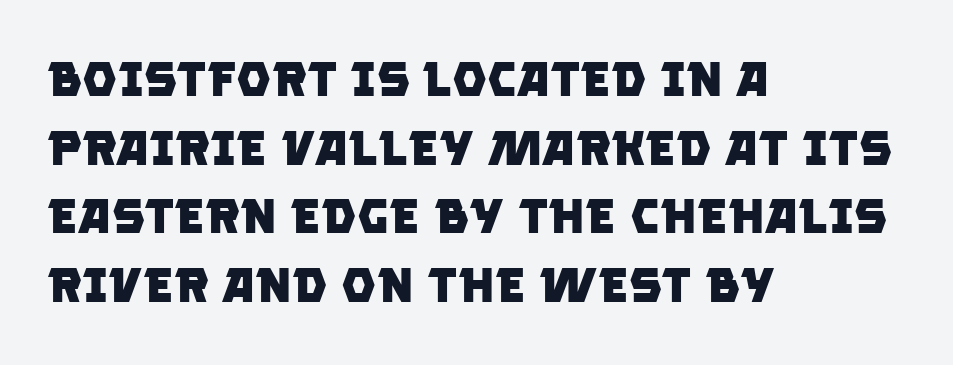
Q: Is the text bold? A: Yes.
Q: Is the typeface a serif or a sans-serif typeface? A: Sans-serif.
Q: Is the text underlined? A: No.
Q: How is the paragraph aligned? A: Left-aligned.
Q: Is the spacing between letters normal or unusually wide? A: Normal.
Q: Is the spacing between lines tight, normal or loose? A: Normal.
Q: Width (condensed, normal, or wide)? A: Normal.
Q: Stroke contrast? A: Low.
Q: x-height? A: Large.
Q: Monospaced? A: No.
